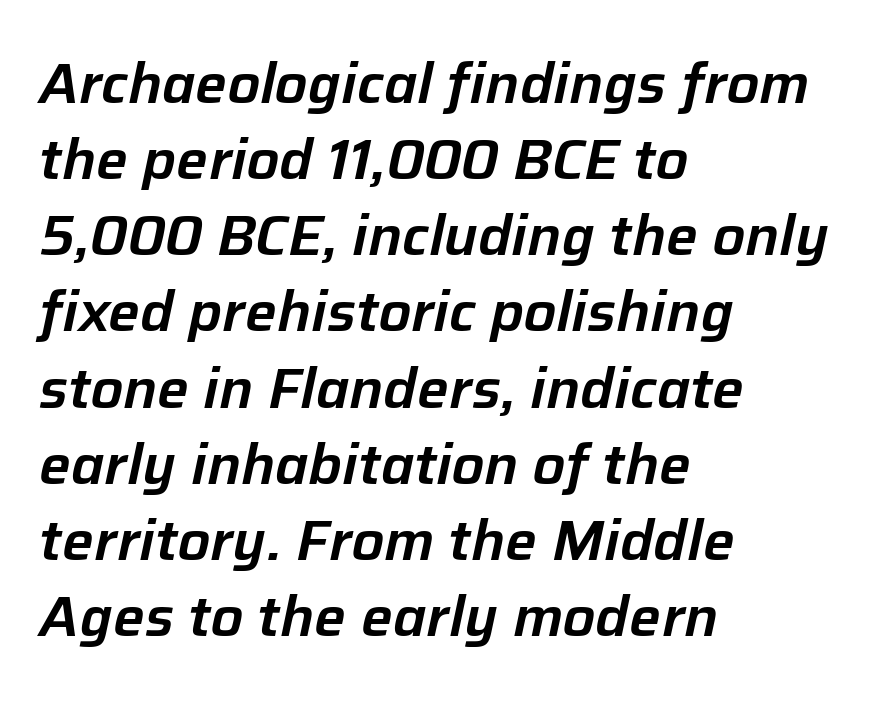
Q: Is the text italic (slanted)? A: Yes, it leans right by about 12 degrees.
Q: Is the text underlined? A: No.
Q: How is the paragraph aligned? A: Left-aligned.
Q: Is the spacing between letters normal or unusually wide? A: Normal.
Q: Is the spacing between lines tight, normal or loose? A: Normal.
Q: Width (condensed, normal, or wide)? A: Normal.
Q: Stroke contrast? A: Low.
Q: x-height? A: Medium.
Q: Monospaced? A: No.
